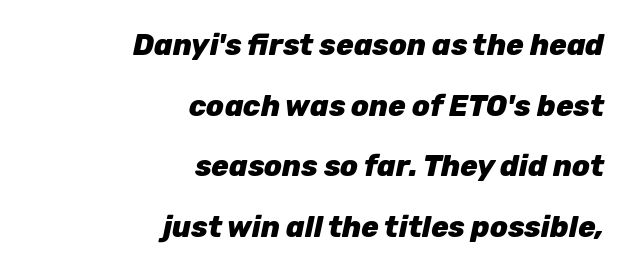
Heft: maximum for text — a bold. Proportional: the letters do not fall into vertical columns. Notice how the passage keeps a crisp vertical edge on the right only. The area under the type is left untouched.
